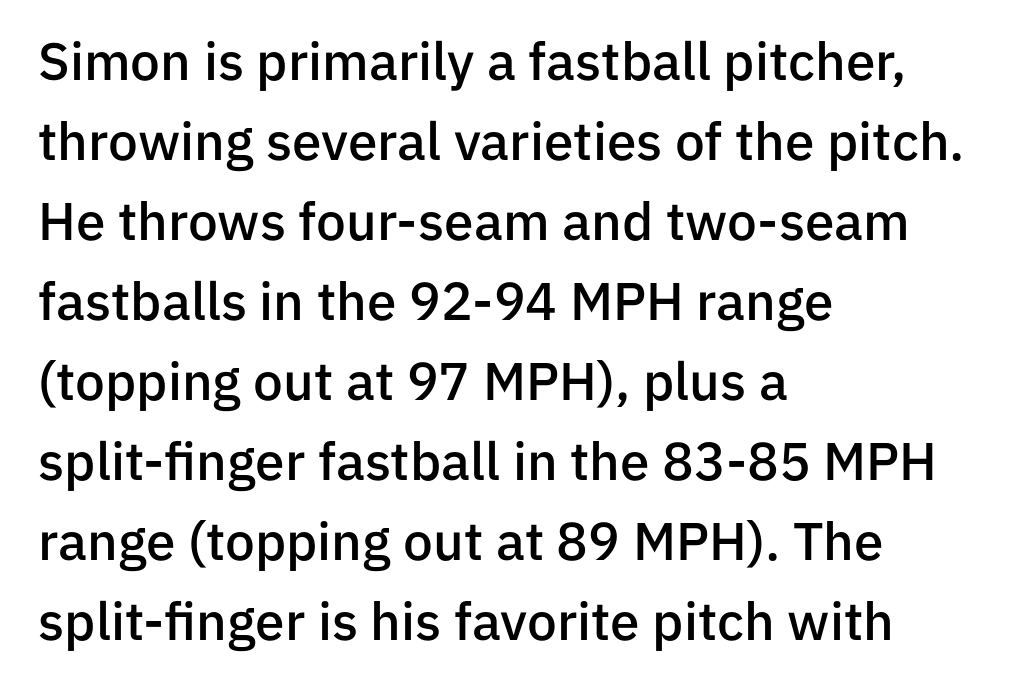
The line-height multiplier appears to be the usual default. The passage shown is semibold, sitting just below true bold. Upright lettering throughout. Do the characters align in a grid? No, the font is proportional.
